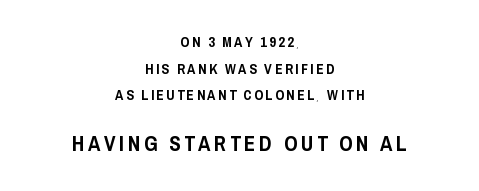
{"italic": "no", "underline": "no", "align": "center", "line_spacing": "loose", "line_spacing_ratio": 1.91, "larger_block": "second", "size_ratio": 1.5, "glyph_px": 21}
